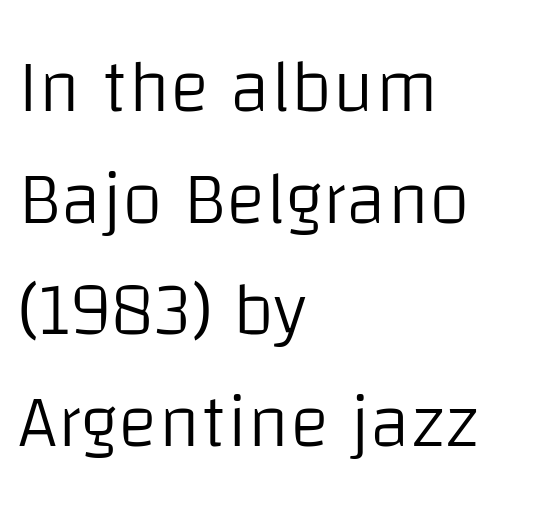
Q: Is the text bold? A: No.
Q: Is the text italic (slanted)? A: No, it is upright.
Q: Is the typeface a serif or a sans-serif typeface? A: Sans-serif.
Q: Is the text underlined? A: No.
Q: How is the paragraph aligned? A: Left-aligned.
Q: Is the spacing between letters normal or unusually wide? A: Normal.
Q: Is the spacing between lines tight, normal or loose? A: Normal.
Q: Width (condensed, normal, or wide)? A: Normal.
Q: Stroke contrast? A: Low.
Q: x-height? A: Large.
Q: Monospaced? A: No.
